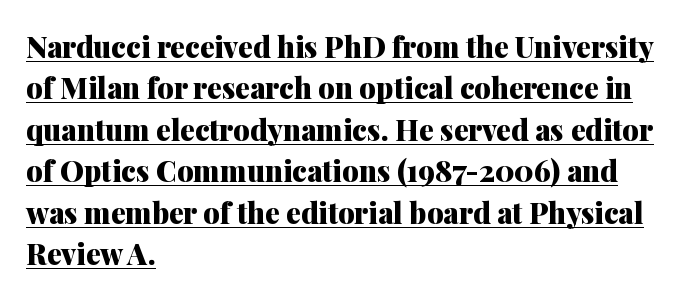
Q: Is the text bold? A: Yes.
Q: Is the text italic (slanted)? A: No, it is upright.
Q: Is the typeface a serif or a sans-serif typeface? A: Serif.
Q: Is the text underlined? A: Yes.
Q: How is the paragraph aligned? A: Left-aligned.
Q: Is the spacing between letters normal or unusually wide? A: Normal.
Q: Is the spacing between lines tight, normal or loose? A: Normal.
Q: Width (condensed, normal, or wide)? A: Normal.
Q: Stroke contrast? A: Medium.
Q: x-height? A: Medium.
Q: Monospaced? A: No.
